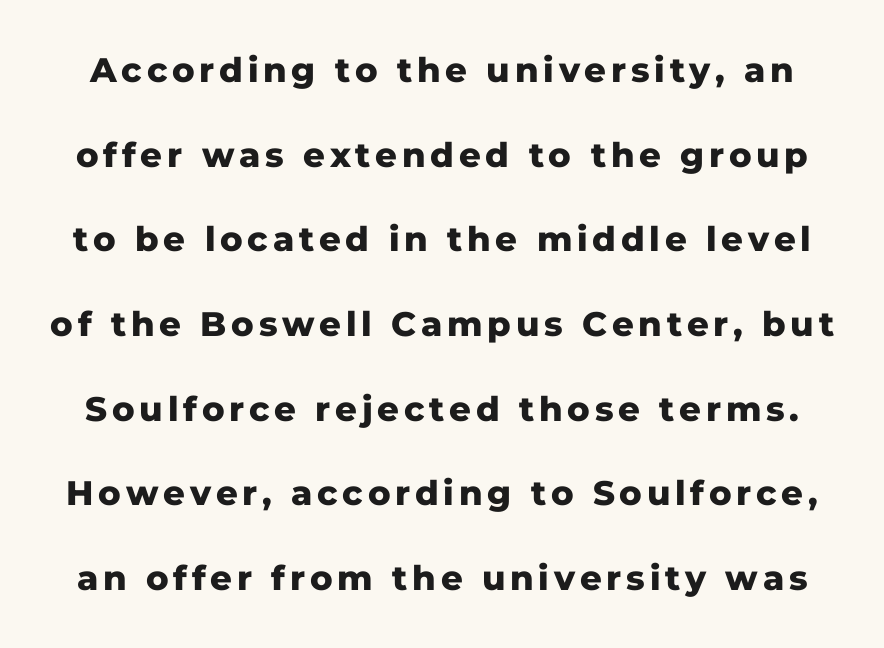
The glyphs have the mass of a bold cut. Check where the strokes stop: nothing finishes them off — pure sans. Line spacing here is loose. Note the varied advance widths — an 'i' is clearly narrower than an 'm'.
